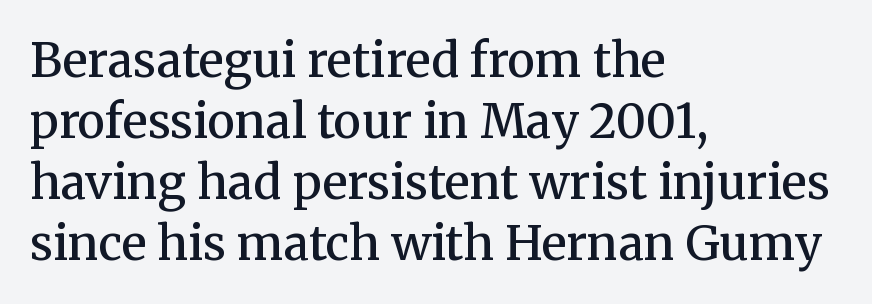
The image shows 47 px semibold serif type, upright; set left-aligned, normal line spacing (1.3x), normal letter spacing, not underlined; medium stroke contrast and a medium x-height.
